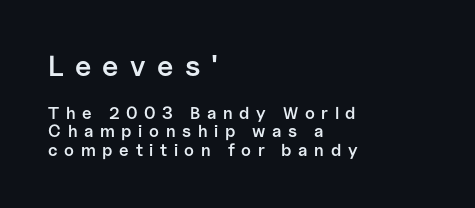
Slightly chunky letters — semibold, I'd say, not full bold. Horizontally, the lines are justified to the leading edge only. Glance below the letters and you will spot only blank space. The letters advance in unequal steps, a hallmark of proportional type.
